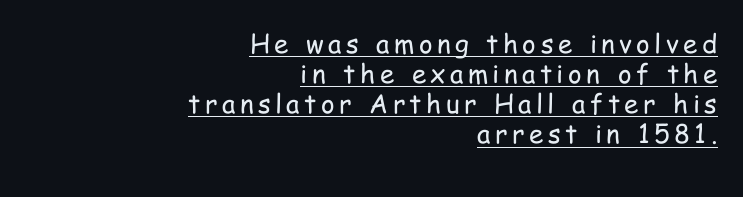
The image shows 26 px text type, upright; set right-aligned, line spacing 1.16x, underlined.
